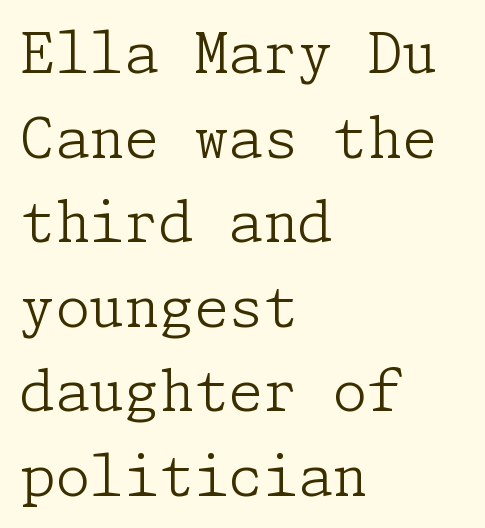
Q: Is the text bold? A: No.
Q: Is the text italic (slanted)? A: No, it is upright.
Q: Is the typeface a serif or a sans-serif typeface? A: Serif.
Q: Is the text underlined? A: No.
Q: How is the paragraph aligned? A: Left-aligned.
Q: Is the spacing between letters normal or unusually wide? A: Normal.
Q: Is the spacing between lines tight, normal or loose? A: Normal.
Q: Width (condensed, normal, or wide)? A: Normal.
Q: Stroke contrast? A: Low.
Q: x-height? A: Medium.
